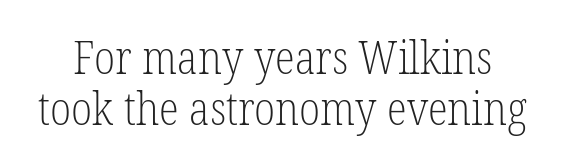
{"serif": "yes", "italic": "no", "bold": "no", "weight": "light", "width": "condensed", "stroke_contrast": "low", "x_height": "medium", "monospaced": "no", "underline": "no", "line_spacing": "tight", "line_spacing_ratio": 1.11, "letter_spacing": "normal", "letter_spacing_em": 0.0, "glyph_px": 46}
